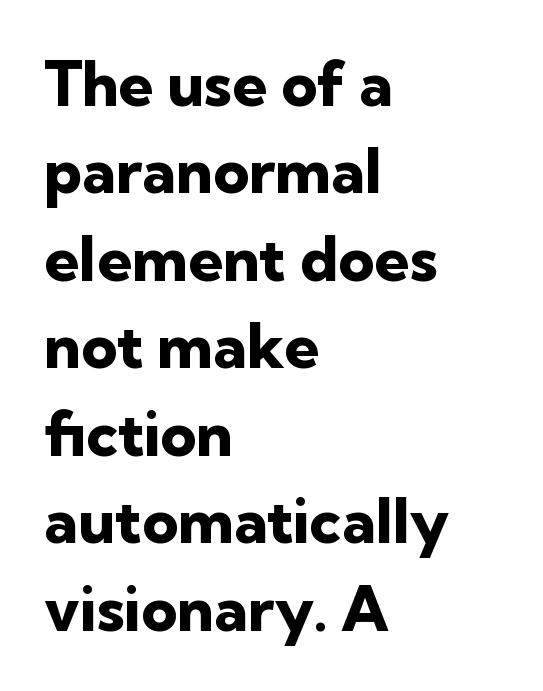
{"serif": "no", "italic": "no", "bold": "yes", "weight": "heavy", "width": "normal", "stroke_contrast": "low", "x_height": "medium", "monospaced": "no", "underline": "no", "align": "left", "line_spacing": "normal", "line_spacing_ratio": 1.41, "letter_spacing": "normal", "letter_spacing_em": 0.0, "glyph_px": 62}
